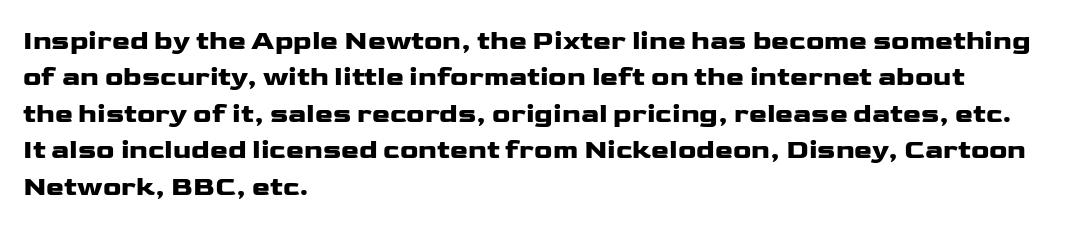
Tracking value appears to be zero — textbook default spacing. The type sits square on the baseline with zero lean. A clean baseline with only descenders dipping below it. Is the block centered? No — it sits flush against the left margin. Notice how descenders clear the ascenders below comfortably — that's standard leading.
